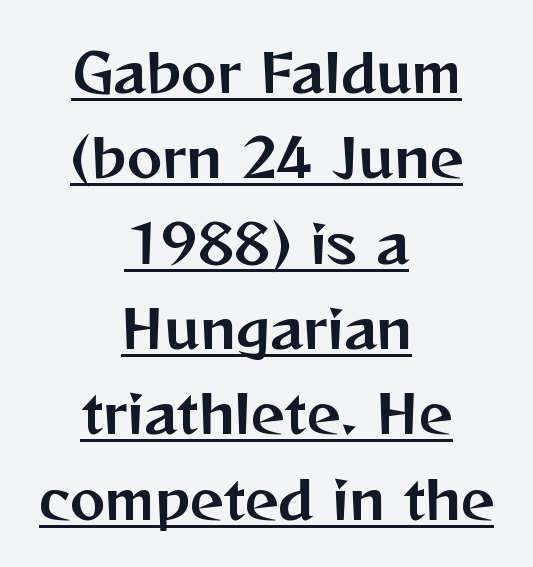
This sample has the flowing, uneven cadence of proportional lettering. These lines sit exactly where default settings would place them. Type style note: lacks serifs. The rendering uses the underline text-decoration. The type is set solid horizontally, with unmodified tracking.
